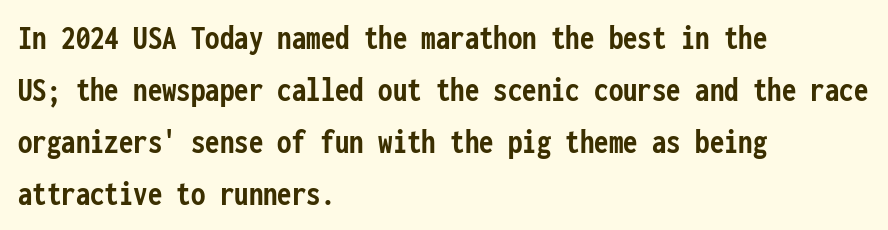
The image shows 36 px semibold, condensed sans-serif type, upright, monospaced; set left-aligned, normal line spacing (1.44x), normal letter spacing, not underlined; low stroke contrast and a medium x-height.
